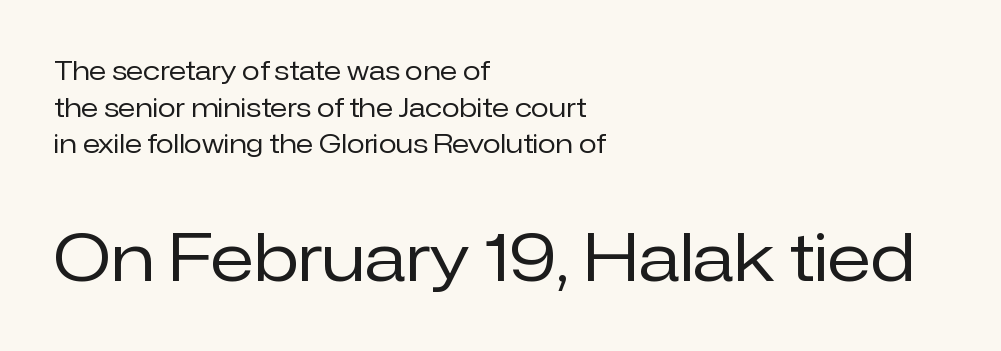
The image shows 66 px regular-weight sans-serif type, upright; set left-aligned, normal line spacing (1.41x), normal letter spacing, not underlined; the second (bottom) block is 2.54x larger; low stroke contrast and a medium x-height.
